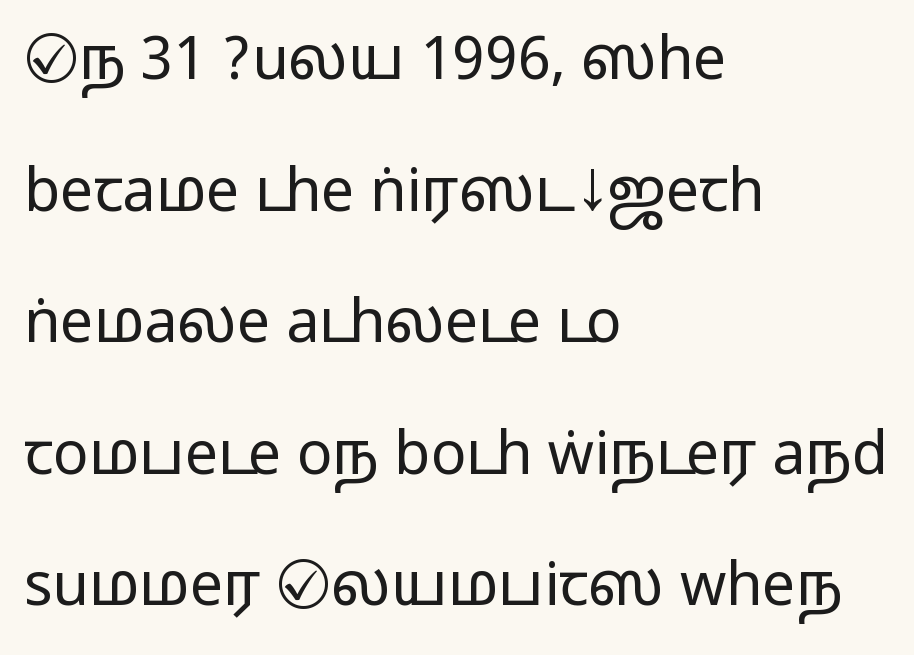
{"serif": "no", "italic": "no", "width": "wide", "stroke_contrast": "medium", "monospaced": "no", "underline": "no", "align": "left", "line_spacing": "loose", "line_spacing_ratio": 2.23, "letter_spacing": "normal", "letter_spacing_em": 0.0, "glyph_px": 59}
